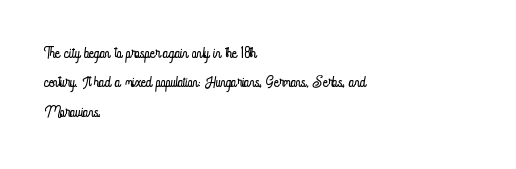
A clean baseline with only descenders dipping below it. Honestly, the row spacing looks completely unremarkable. Is this a heavy cut? Hardly; it is regular or lighter.
